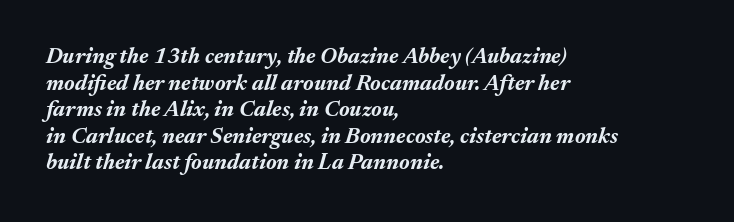
The image shows 22 px bold type, italic (leaning right); set left-aligned, line spacing 1.21x, normal letter spacing, not underlined.
